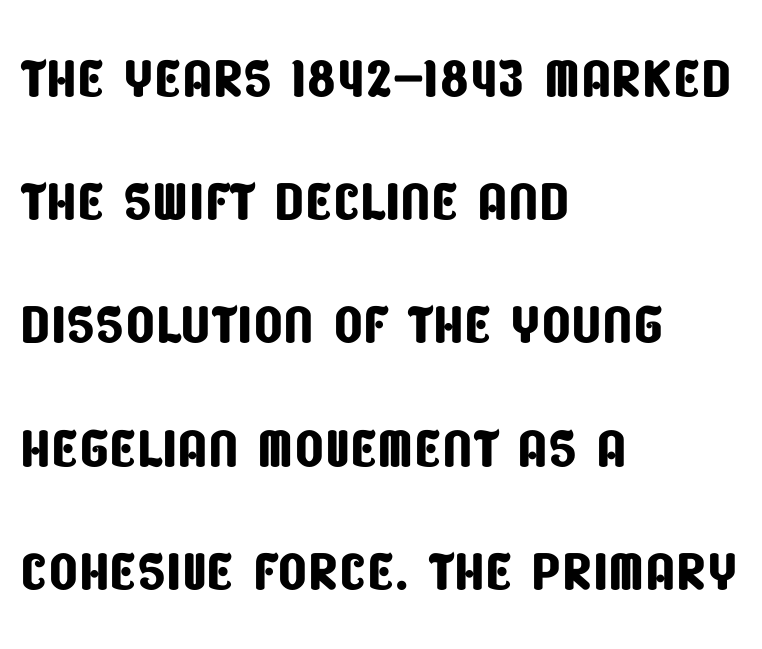
Just letters on the line, the space beneath them empty. The font family rendered here belongs to the sans-serif group. Casual observation: everything's shoved over to the left. Each new line begins a customary step beneath the previous one. Does extra space separate the letters? No, they use regular spacing. Looks like regular typesetting: each glyph gets only the width it needs.
